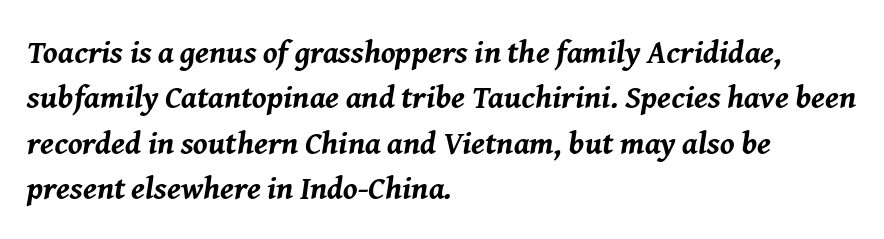
The image shows 32 px bold type, italic (leaning right); set left-aligned, normal line spacing (1.42x), normal letter spacing, not underlined; medium stroke contrast and a medium x-height.
